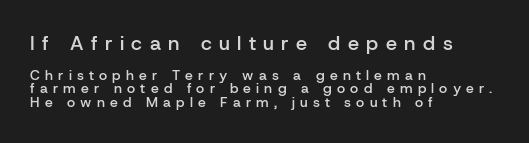
{"italic": "no", "bold": "semi", "underline": "no", "align": "left", "line_spacing": "tight", "line_spacing_ratio": 0.98, "letter_spacing": "wide", "letter_spacing_em": 0.37, "larger_block": "first", "size_ratio": 1.43, "glyph_px": 20}
